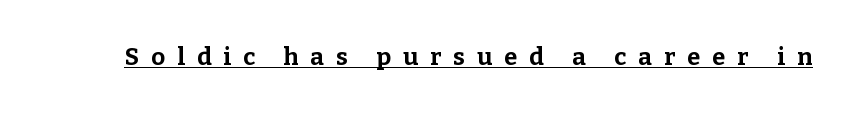
Q: Is the text bold? A: Yes.
Q: Is the text italic (slanted)? A: No, it is upright.
Q: Is the text underlined? A: Yes.
Q: Is the spacing between letters normal or unusually wide? A: Unusually wide.
